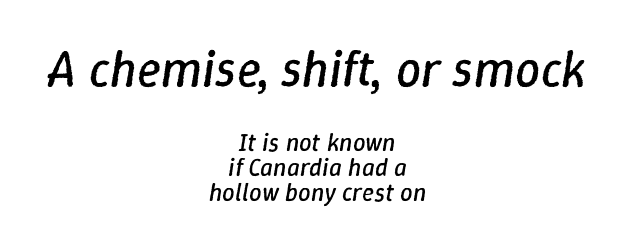
Q: Is the text bold? A: No.
Q: Is the text italic (slanted)? A: Yes, it leans right by about 9 degrees.
Q: Is the text underlined? A: No.
Q: How is the paragraph aligned? A: Centered.
Q: Is the spacing between letters normal or unusually wide? A: Normal.
Q: Is the spacing between lines tight, normal or loose? A: Tight.
Q: Which block of text is set in a larger size, the first (top) or the second (bottom)? A: The first (top) one.
Q: Width (condensed, normal, or wide)? A: Normal.
Q: Stroke contrast? A: Low.
Q: x-height? A: Medium.
Q: Monospaced? A: No.
